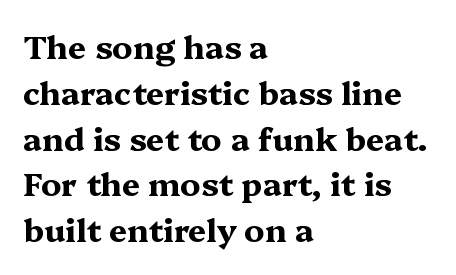
{"serif": "yes", "italic": "no", "bold": "yes", "weight": "bold", "width": "wide", "stroke_contrast": "medium", "x_height": "medium", "monospaced": "no", "underline": "no", "align": "left", "line_spacing": "normal", "line_spacing_ratio": 1.43, "letter_spacing": "normal", "letter_spacing_em": 0.0, "glyph_px": 32}
